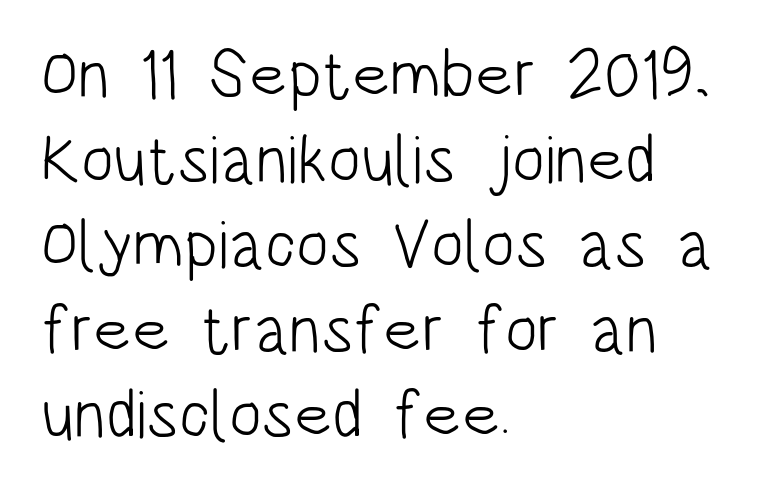
A typesetter would label this face a sans. A roman cut, with each character standing at attention. Compared with a centered layout, this one pins lines to the left instead. The passage shown is not bold in any degree. The passage shown is not underscored anywhere. Is this a fixed-width face? No — the glyphs have proportional, varying widths.
